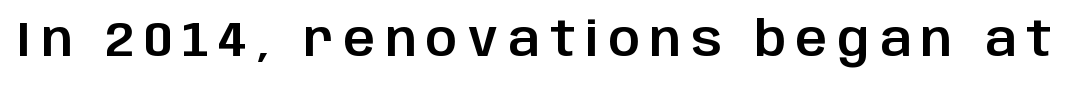
The image shows 49 px sans-serif type, upright; set unusually wide letter spacing (+0.21 em), not underlined; low stroke contrast and a large x-height.
